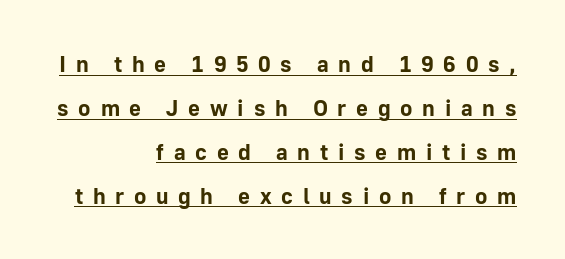
The image shows 23 px bold type, upright; set right-aligned, loose line spacing (1.91x), unusually wide letter spacing (+0.42 em), underlined.
